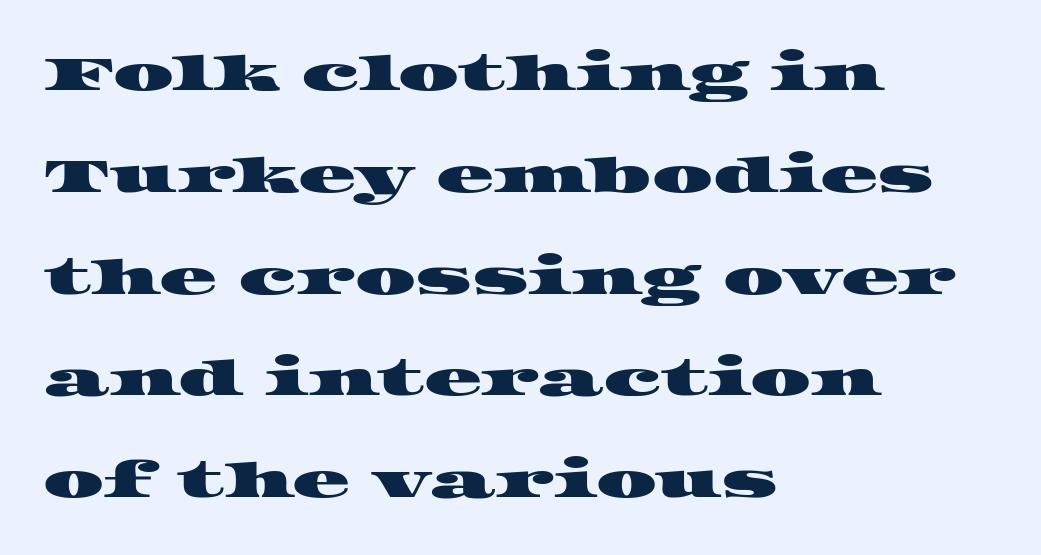
Plain, unruled lines of type. Examine the stroke ends and you'll spot serifs. Nothing unusual about the tracking: characters are spaced as the font intends. Spacing verdict: proportional, widths tailored to each character.
